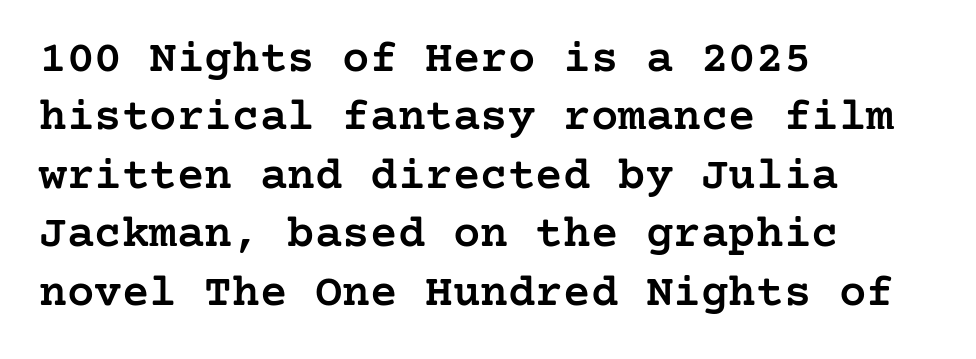
Q: Is the text bold? A: Semi-bold.
Q: Is the text italic (slanted)? A: No, it is upright.
Q: Is the typeface a serif or a sans-serif typeface? A: Serif.
Q: Is the text underlined? A: No.
Q: How is the paragraph aligned? A: Left-aligned.
Q: Is the spacing between letters normal or unusually wide? A: Normal.
Q: Is the spacing between lines tight, normal or loose? A: Normal.
Q: Width (condensed, normal, or wide)? A: Normal.
Q: Stroke contrast? A: Low.
Q: x-height? A: Medium.
